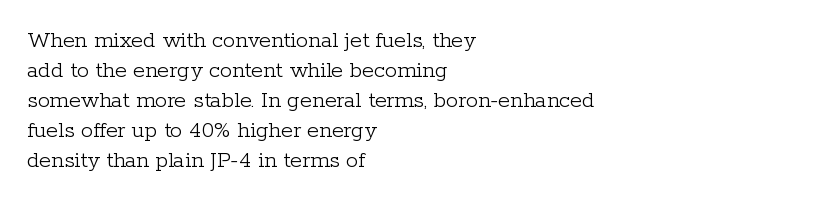
Honestly, there is no underline to notice here at all. The font's upright variant was chosen for this text. Horizontally, the lines are justified to the leading edge only. Bold? No — there's no thickening of the strokes.
